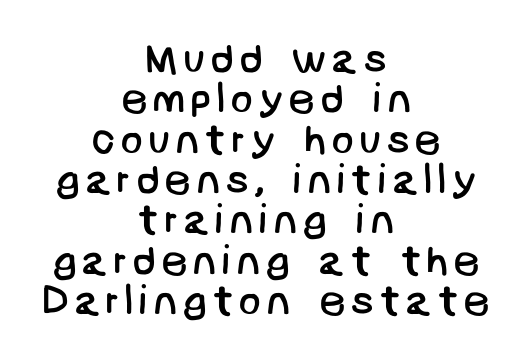
This reads as an unemphasized weight, regular at the heaviest. Classification — sans serif. Nobody drew a line under any word here. Notice how the passage keeps no hard edge, just a central spine. How would I describe the line gaps? Narrow and economical.
